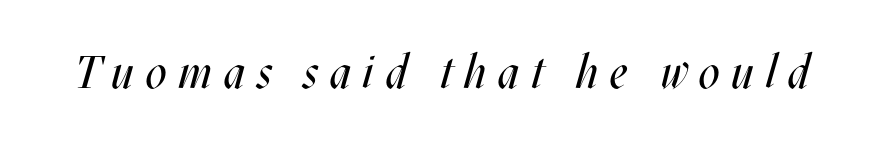
Q: Is the text bold? A: No.
Q: Is the text italic (slanted)? A: Yes, it leans right by about 17 degrees.
Q: Is the text underlined? A: No.
Q: Is the spacing between letters normal or unusually wide? A: Unusually wide.
Q: Width (condensed, normal, or wide)? A: Condensed.
Q: Stroke contrast? A: Medium.
Q: x-height? A: Large.
Q: Monospaced? A: No.
